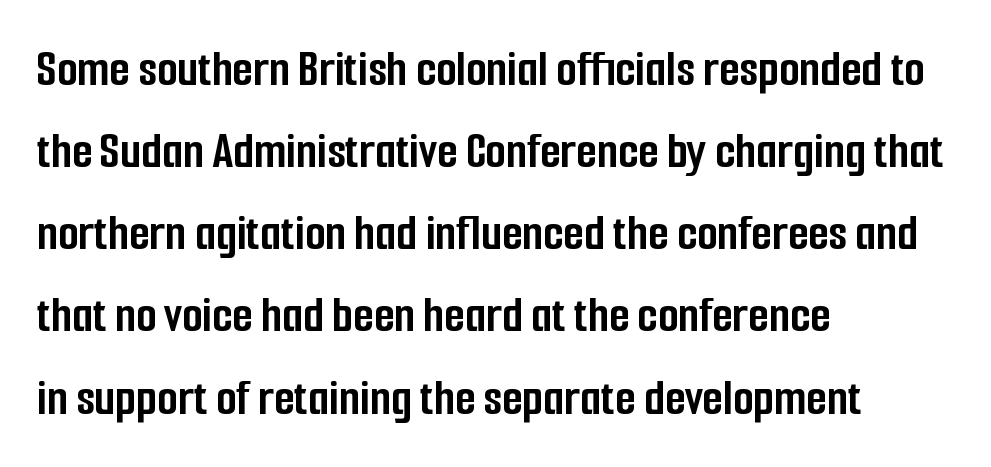
Q: Is the text bold? A: Yes.
Q: Is the text italic (slanted)? A: No, it is upright.
Q: Is the typeface a serif or a sans-serif typeface? A: Sans-serif.
Q: Is the text underlined? A: No.
Q: How is the paragraph aligned? A: Left-aligned.
Q: Is the spacing between letters normal or unusually wide? A: Normal.
Q: Is the spacing between lines tight, normal or loose? A: Normal.
Q: Width (condensed, normal, or wide)? A: Condensed.
Q: Stroke contrast? A: Low.
Q: x-height? A: Medium.
Q: Monospaced? A: No.
